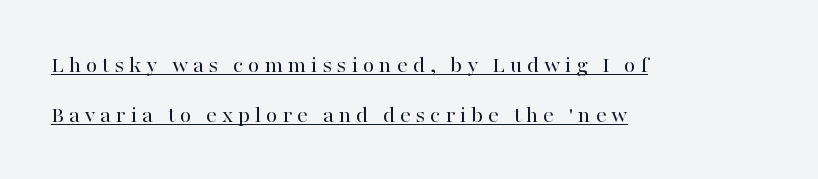
Notice how a bar underscores the lettering throughout. The strokes carry an ordinary text weight at most. Does the lettering tilt? It doesn't — this is upright. This block would shrink considerably if given ordinary leading; it's expanded now. The tracking jumps out immediately: characters are airy and widely separated. Every row of glyphs begins at an identical x-position on the left.
